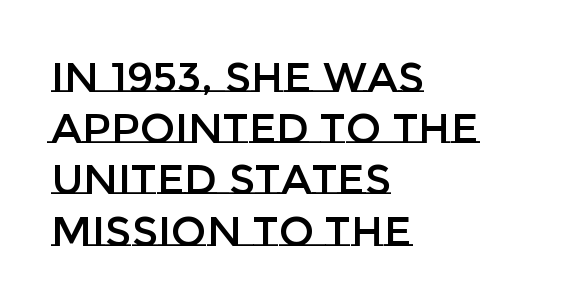
The image shows 42 px text type, upright; set left-aligned, line spacing 1.22x, normal letter spacing, not underlined; low stroke contrast and a large x-height.
